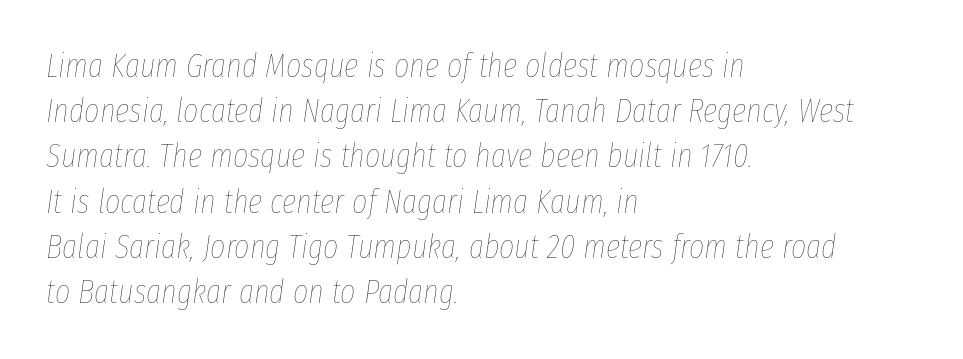
Spacing verdict: proportional, widths tailored to each character. If you drew a ruler down the left edge, every line would touch it. The line texture is even and compact thanks to regular tracking. Characters are canted at an angle relative to the baseline's perpendicular. Vertical stems look standard width or narrower in stroke.
